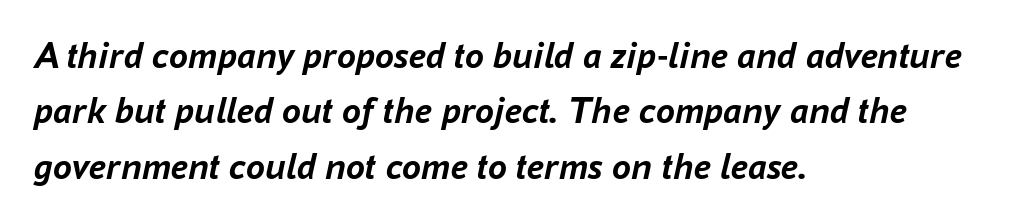
{"italic": "yes", "lean": "right", "slant_degrees": 16, "bold": "yes", "weight": "semibold", "width": "normal", "stroke_contrast": "low", "x_height": "medium", "monospaced": "no", "underline": "no", "align": "left", "line_spacing": "normal", "line_spacing_ratio": 1.46, "letter_spacing": "normal", "letter_spacing_em": 0.0, "glyph_px": 38}
